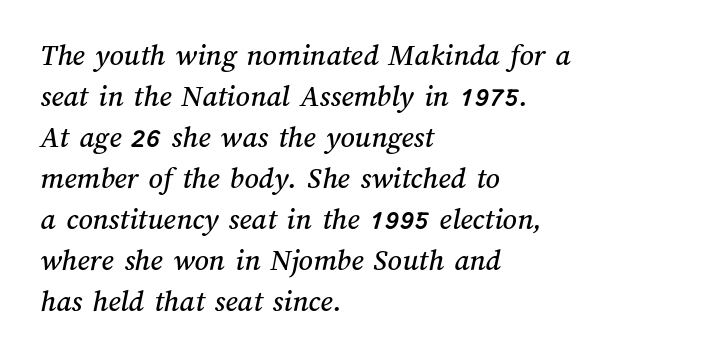
{"width": "normal", "stroke_contrast": "medium", "x_height": "medium", "monospaced": "no", "underline": "no", "align": "left", "line_spacing": "normal", "line_spacing_ratio": 1.32, "letter_spacing": "normal", "letter_spacing_em": 0.0, "glyph_px": 31}
